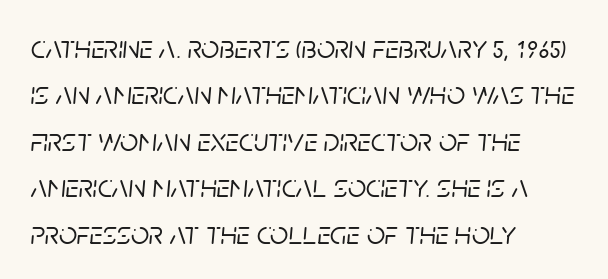
The image shows 32 px text type, italic (leaning right); set left-aligned, normal line spacing (1.45x), normal letter spacing, not underlined; low stroke contrast and a large x-height.
